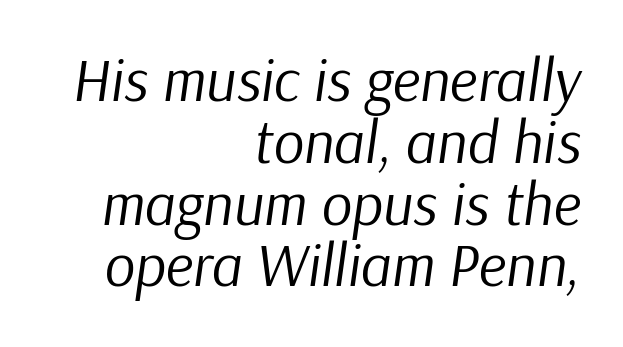
{"italic": "yes", "lean": "right", "slant_degrees": 9, "bold": "no", "weight": "regular", "width": "normal", "stroke_contrast": "low", "x_height": "medium", "monospaced": "no", "underline": "no", "align": "right", "line_spacing": "tight", "line_spacing_ratio": 1.03, "letter_spacing": "normal", "letter_spacing_em": 0.0, "glyph_px": 60}
